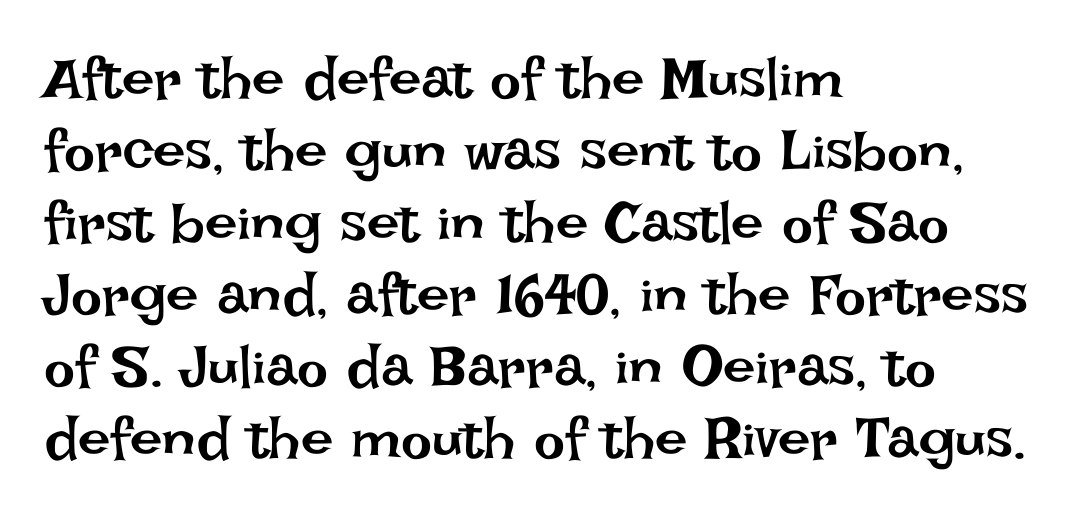
Q: Is the text bold? A: No.
Q: Is the text italic (slanted)? A: No, it is upright.
Q: Is the text underlined? A: No.
Q: How is the paragraph aligned? A: Left-aligned.
Q: Is the spacing between letters normal or unusually wide? A: Normal.
Q: Width (condensed, normal, or wide)? A: Normal.
Q: Stroke contrast? A: Low.
Q: x-height? A: Large.
Q: Monospaced? A: No.
